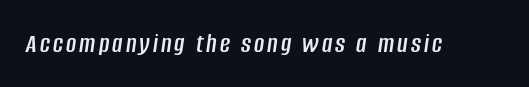
Check the space under the baseline: it is left empty. Quick note: italic. This sample has the flowing, uneven cadence of proportional lettering.
